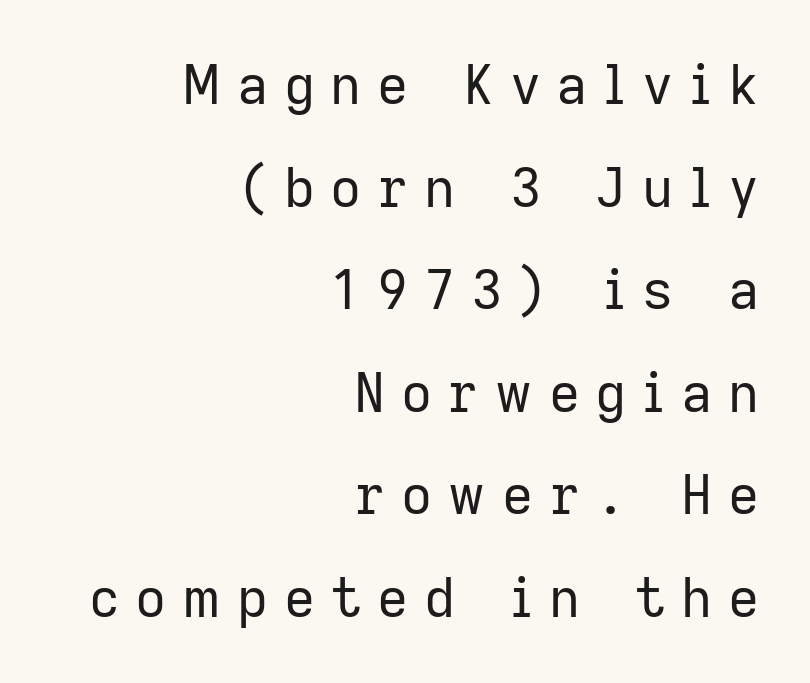
{"serif": "no", "italic": "no", "bold": "no", "weight": "regular", "width": "normal", "stroke_contrast": "low", "x_height": "medium", "monospaced": "no", "underline": "no", "align": "right", "line_spacing": "loose", "line_spacing_ratio": 1.9, "letter_spacing": "wide", "letter_spacing_em": 0.29, "glyph_px": 54}
